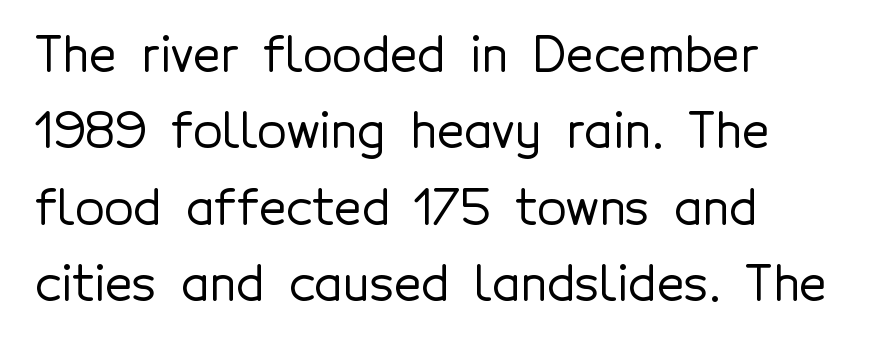
The passage is arranged the way most books set body copy — flush left. You could not count columns in this text — the font is proportionally spaced. Tracking here is standard; glyphs follow each other at the usual distance. Each row of text sits above clean, open space. Upright lettering throughout.
